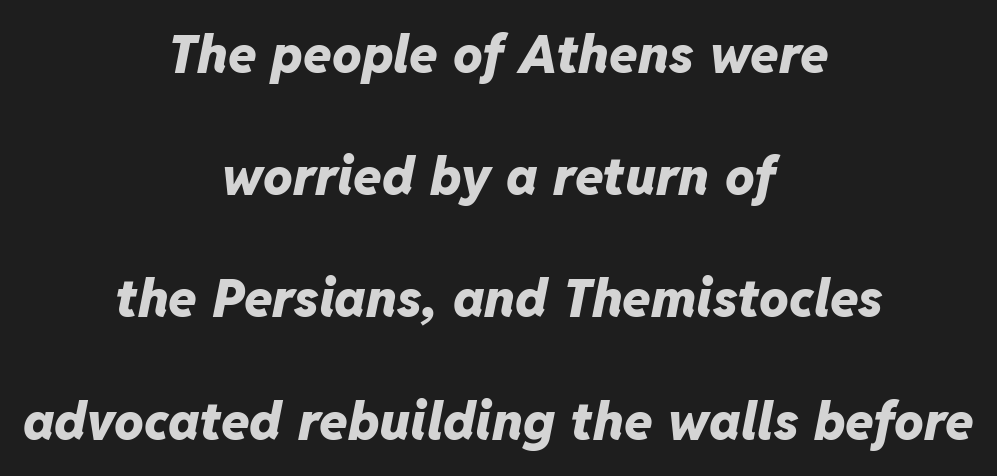
This block would shrink considerably if given ordinary leading; it's expanded now. The characters look thick and weighty, a clear bold. Casual observation: everything's sitting right in the middle. Check under the words: just untouched page. The passage shown has conventional tracking throughout.
